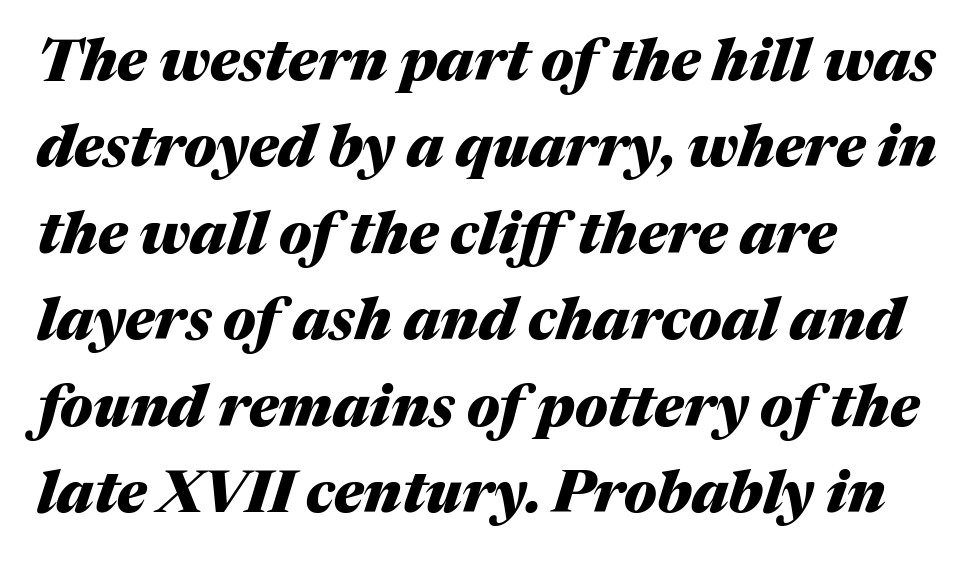
{"italic": "yes", "lean": "right", "slant_degrees": 17, "bold": "yes", "weight": "heavy", "width": "normal", "stroke_contrast": "medium", "x_height": "medium", "monospaced": "no", "underline": "no", "align": "left", "line_spacing": "normal", "line_spacing_ratio": 1.49, "letter_spacing": "normal", "letter_spacing_em": 0.0, "glyph_px": 58}
